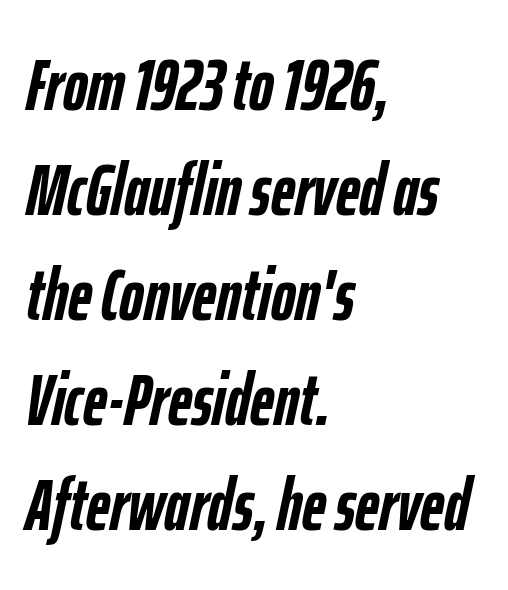
Proportional: the letters do not fall into vertical columns. The passage shown leans; its letterforms are oblique. Just letters on the line, the space beneath them empty. The font is running at its bold setting. The gaps between neighbouring characters are ordinary and unremarkable. The paragraph has a hard left edge and a soft right edge.
